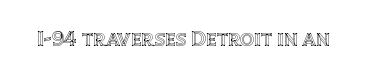
{"italic": "no", "underline": "no", "letter_spacing": "normal", "letter_spacing_em": 0.0, "glyph_px": 22}
